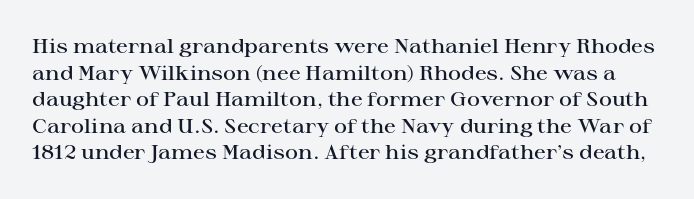
{"italic": "no", "bold": "semi", "underline": "no", "line_spacing": "normal", "line_spacing_ratio": 1.33, "letter_spacing": "normal", "letter_spacing_em": 0.0, "glyph_px": 20}
